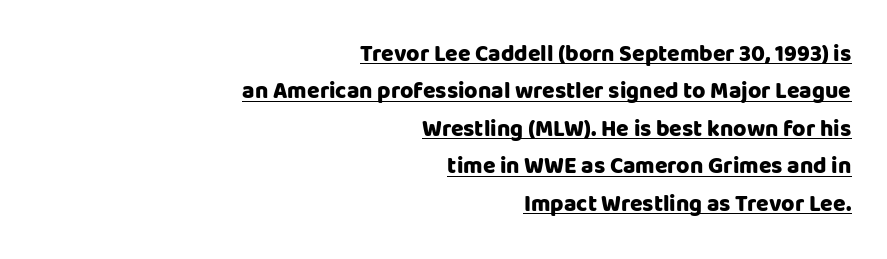
The leading is moderate, giving the passage an even texture. Layout note: lines flush right. Underlining? Definitely there. Nothing unusual about the tracking: characters are spaced as the font intends. This is heavy type, rendered in bold.
